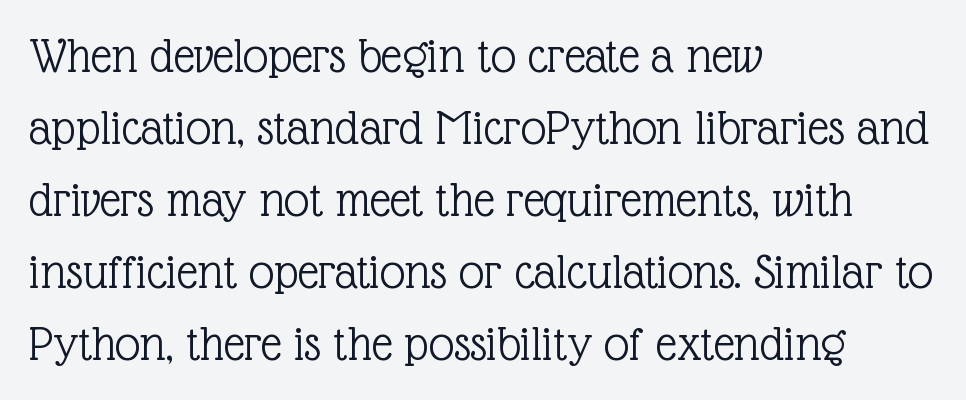
{"serif": "yes", "italic": "no", "bold": "no", "weight": "light", "width": "normal", "x_height": "medium", "monospaced": "no", "underline": "no", "align": "left", "line_spacing": "normal", "line_spacing_ratio": 1.41, "letter_spacing": "normal", "letter_spacing_em": 0.0, "glyph_px": 51}
